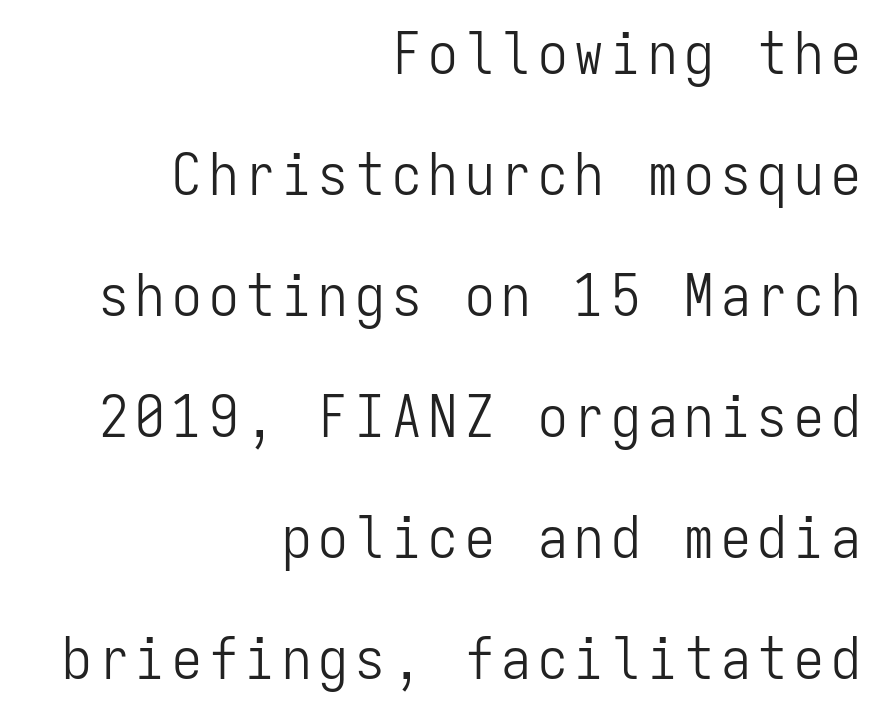
Horizontal alignment here is rightward, an uncommon choice for prose. Weight: in the light-to-regular range. Characters remain perfectly vertical along every line. Regarding leading, the lines here are spaced well apart. Every character here occupies the same horizontal width, giving the sample a typewriter-like rhythm. Descender tails drop into unmarked territory.
